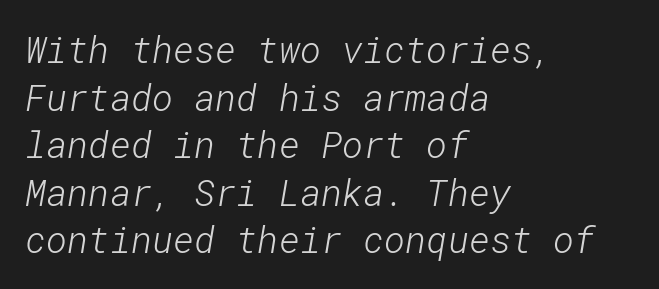
The image shows 36 px light sans-serif type; set left-aligned, normal line spacing (1.32x), normal letter spacing, not underlined; low stroke contrast and a medium x-height.
